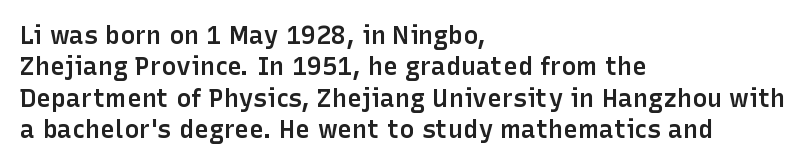
{"italic": "no", "bold": "semi", "underline": "no", "align": "left", "line_spacing": "normal", "line_spacing_ratio": 1.26, "letter_spacing": "normal", "letter_spacing_em": 0.0, "glyph_px": 25}
